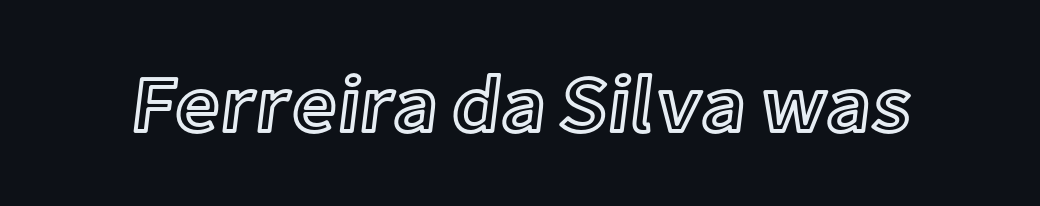
The image shows 79 px text type; set normal letter spacing, not underlined; a medium x-height.
